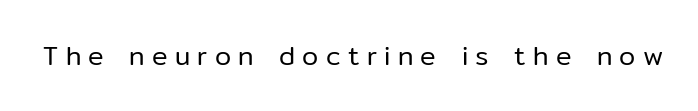
The image shows 26 px text type, upright; set unusually wide letter spacing (+0.28 em), not underlined.
